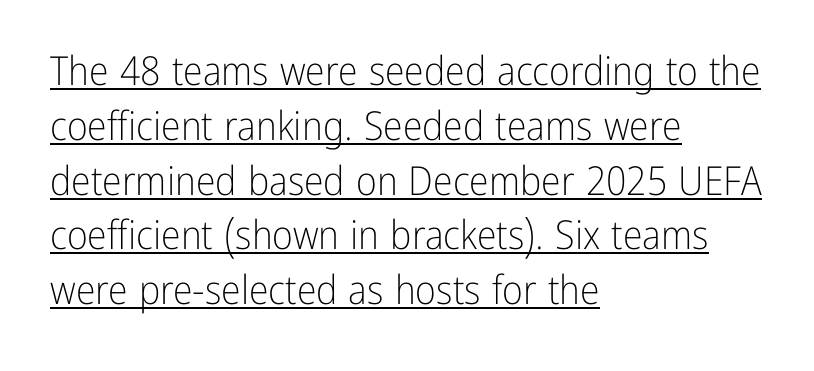
The image shows 40 px light, condensed sans-serif type, upright; set left-aligned, normal line spacing (1.37x), normal letter spacing, underlined; low stroke contrast and a medium x-height.
